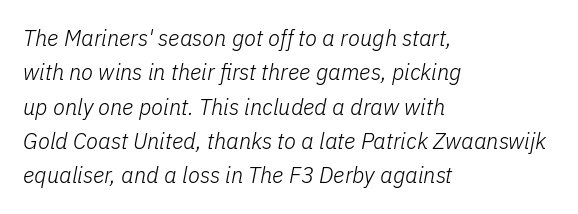
{"italic": "yes", "lean": "right", "slant_degrees": 11, "bold": "no", "underline": "no", "align": "left", "line_spacing": "normal", "line_spacing_ratio": 1.56, "letter_spacing": "normal", "letter_spacing_em": 0.0, "glyph_px": 22}
